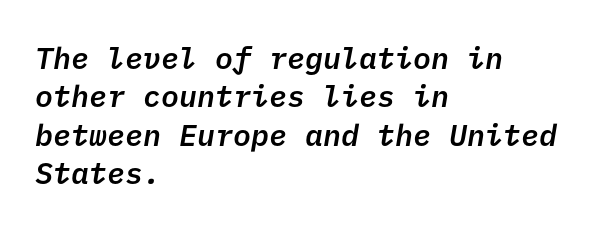
Reading down the block, your eye returns to a fixed left position each line. There is no visible air inserted between adjacent glyphs. A clean baseline with only descenders dipping below it. Each glyph is drawn with semibold strokes, heavier than normal yet not fully bold.
